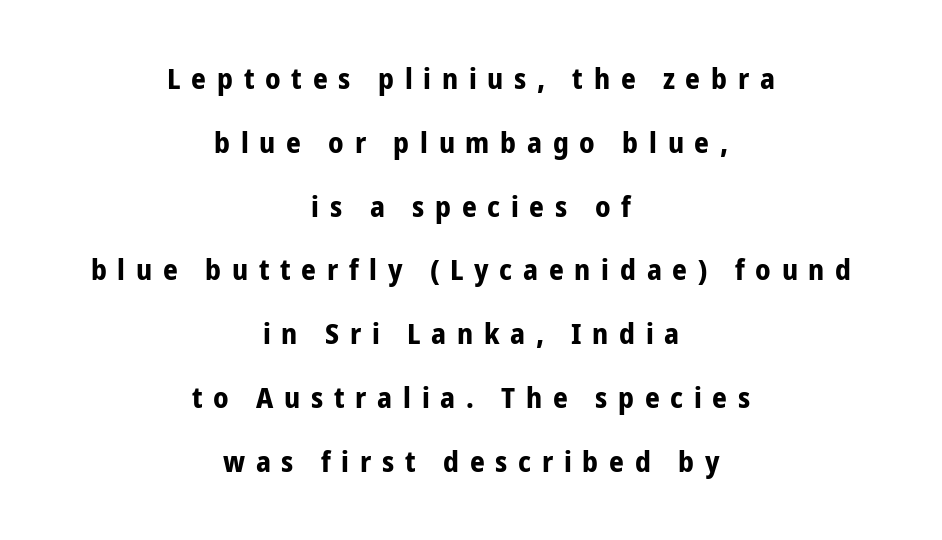
Bold? Absolutely — the strokes are thick and heavy. The space directly below the letters is spotless. Regarding leading, the lines here are spaced well apart. This rendering employs a face without finishing strokes, i.e., a sans-serif.
